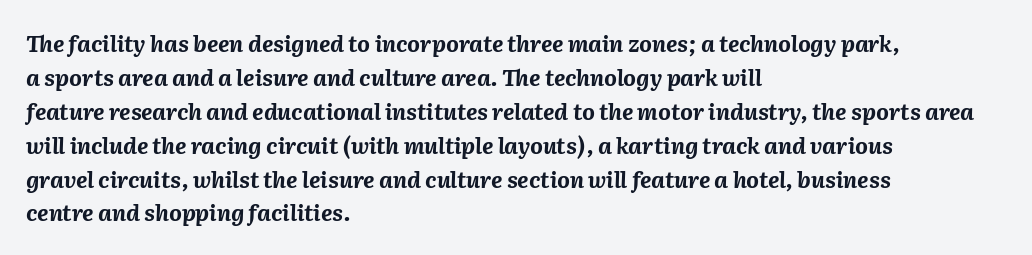
The image shows 22 px bold type, italic (leaning right); set left-aligned, normal line spacing (1.54x), normal letter spacing, not underlined.
